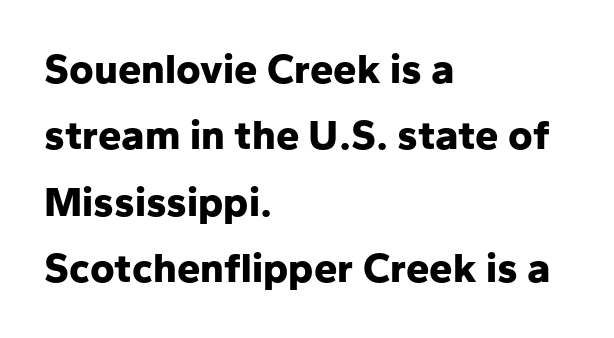
The letters stand upright; this is a roman face. Summary of weight: heavy, a full bold. The tracking reads as untouched default to a designer's eye. Every row of glyphs begins at an identical x-position on the left.
